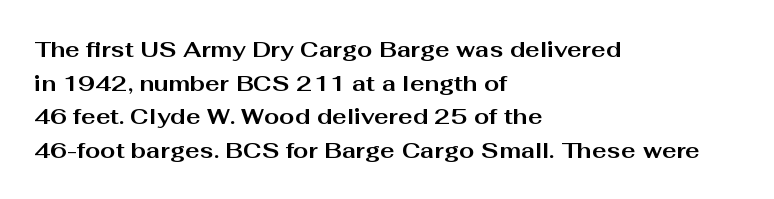
This sample is left-justified, so line endings fall wherever the words run out. Ascenders rise straight up at ninety degrees. Notice how descenders clear the ascenders below comfortably — that's standard leading. Is the type bold? Yes — the strokes are clearly thick and heavy.
